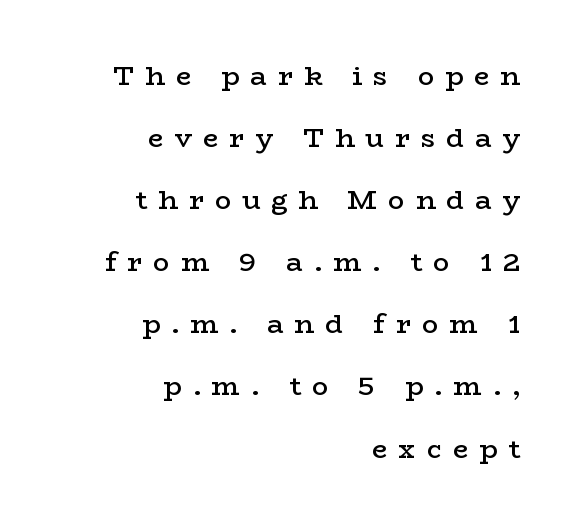
Q: Is the text bold? A: Semi-bold.
Q: Is the text italic (slanted)? A: No, it is upright.
Q: Is the text underlined? A: No.
Q: How is the paragraph aligned? A: Right-aligned.
Q: Is the spacing between letters normal or unusually wide? A: Unusually wide.
Q: Is the spacing between lines tight, normal or loose? A: Loose.
